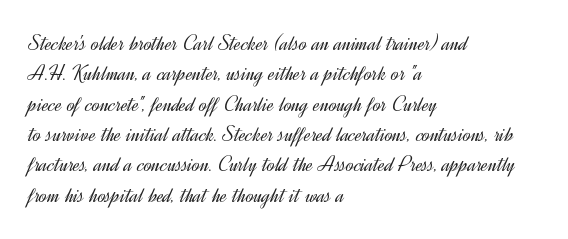
The space directly below the letters is spotless. Caption: standard tracking, unaltered. Vertically, the passage feels balanced, rows spaced as you'd expect.
